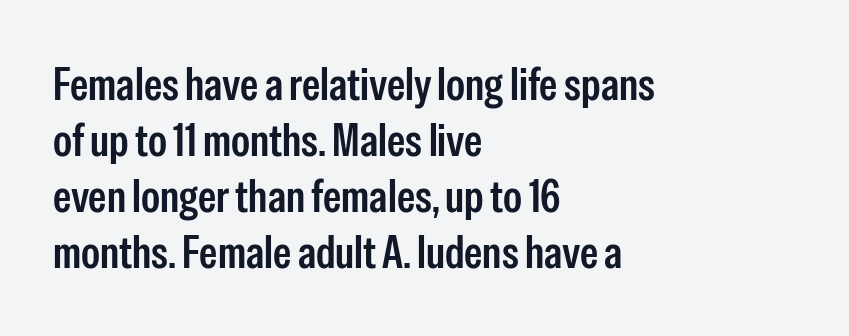
{"serif": "no", "italic": "no", "bold": "semi", "weight": "semibold", "width": "condensed", "stroke_contrast": "low", "x_height": "medium", "monospaced": "no", "underline": "no", "align": "left", "line_spacing_ratio": 1.22, "letter_spacing": "normal", "letter_spacing_em": 0.0, "glyph_px": 46}
